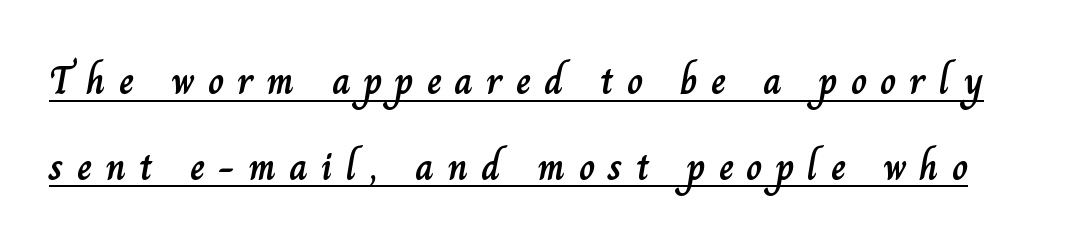
{"width": "normal", "stroke_contrast": "low", "x_height": "small", "monospaced": "no", "underline": "yes", "line_spacing": "loose", "line_spacing_ratio": 2.14, "letter_spacing": "wide", "letter_spacing_em": 0.33, "glyph_px": 40}
